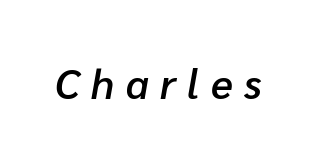
{"italic": "yes", "lean": "right", "slant_degrees": 10, "bold": "semi", "weight": "semibold", "width": "normal", "stroke_contrast": "low", "x_height": "medium", "monospaced": "no", "underline": "no", "letter_spacing": "wide", "letter_spacing_em": 0.28, "glyph_px": 41}
